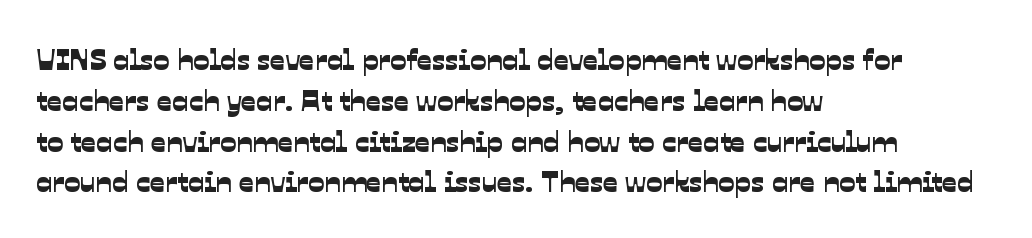
Q: Is the typeface a serif or a sans-serif typeface? A: Sans-serif.
Q: Is the text underlined? A: No.
Q: How is the paragraph aligned? A: Left-aligned.
Q: Is the spacing between letters normal or unusually wide? A: Normal.
Q: Is the spacing between lines tight, normal or loose? A: Normal.
Q: Width (condensed, normal, or wide)? A: Normal.
Q: Stroke contrast? A: Low.
Q: x-height? A: Medium.
Q: Monospaced? A: No.
